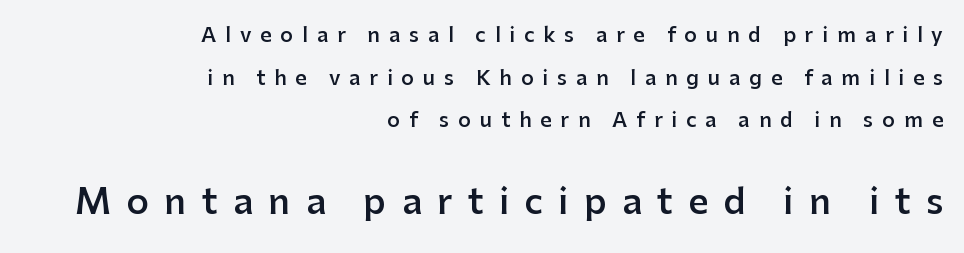
Horizontally, the lines are justified to the trailing edge only. The letters stand upright; this is a roman face. Heft: intermediate — a semibold. Do the characters align in a grid? No, the font is proportional.
